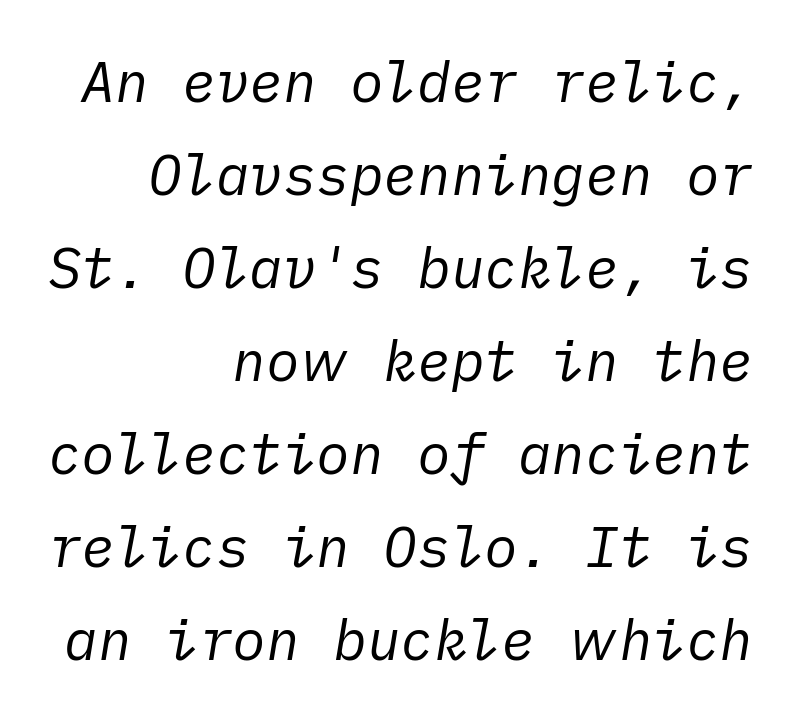
The image shows 56 px regular-weight type, italic (leaning right); set right-aligned, normal line spacing (1.66x), normal letter spacing, not underlined; low stroke contrast and a medium x-height.
